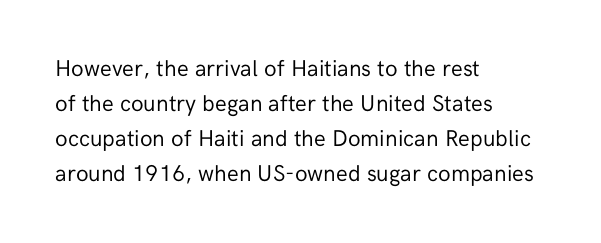
{"italic": "no", "bold": "no", "underline": "no", "align": "left", "line_spacing": "normal", "line_spacing_ratio": 1.52, "letter_spacing": "normal", "letter_spacing_em": 0.0, "glyph_px": 23}
